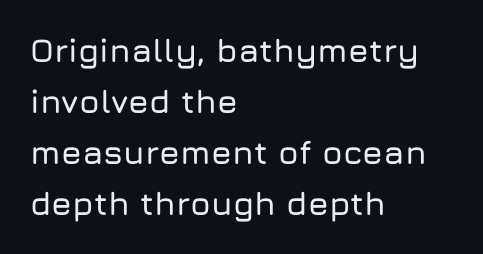
Q: Is the text italic (slanted)? A: No, it is upright.
Q: Is the typeface a serif or a sans-serif typeface? A: Sans-serif.
Q: Is the text underlined? A: No.
Q: How is the paragraph aligned? A: Left-aligned.
Q: Is the spacing between letters normal or unusually wide? A: Normal.
Q: Is the spacing between lines tight, normal or loose? A: Normal.
Q: Width (condensed, normal, or wide)? A: Normal.
Q: Stroke contrast? A: Low.
Q: x-height? A: Medium.
Q: Monospaced? A: No.
